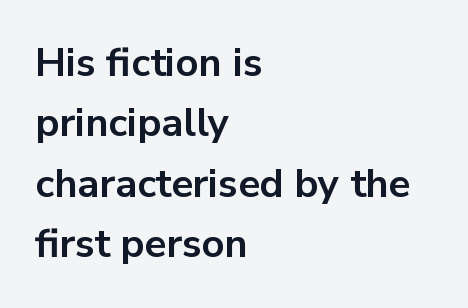
{"serif": "no", "italic": "no", "bold": "yes", "weight": "bold", "width": "normal", "stroke_contrast": "low", "x_height": "medium", "monospaced": "no", "underline": "no", "align": "left", "line_spacing": "normal", "line_spacing_ratio": 1.51, "letter_spacing": "normal", "letter_spacing_em": 0.0, "glyph_px": 40}
